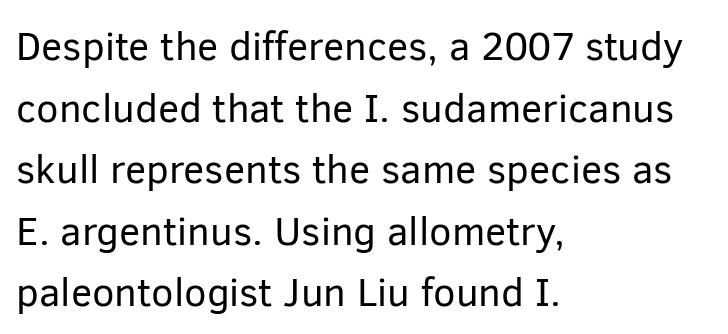
Proportional: the letters do not fall into vertical columns. A student would call this left alignment; a typographer would say flush left, rag right. Stroke terminals: plain, sans-serif. Spacing between characters is what you'd get straight out of the box. These lines sit exactly where default settings would place them. A roman cut, with each character standing at attention.
